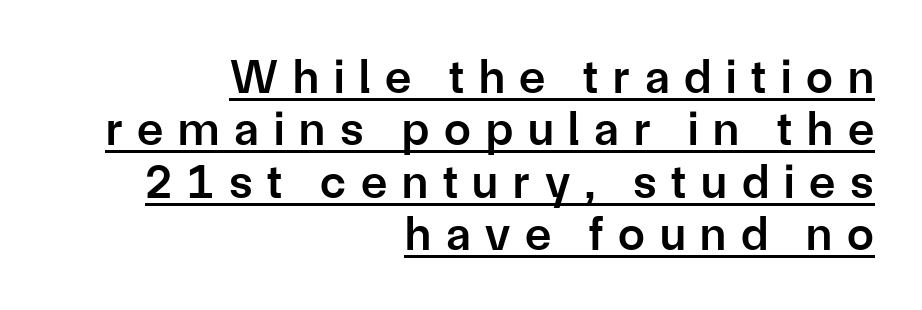
Q: Is the text bold? A: Semi-bold.
Q: Is the text italic (slanted)? A: No, it is upright.
Q: Is the typeface a serif or a sans-serif typeface? A: Sans-serif.
Q: Is the text underlined? A: Yes.
Q: How is the paragraph aligned? A: Right-aligned.
Q: Is the spacing between letters normal or unusually wide? A: Unusually wide.
Q: Is the spacing between lines tight, normal or loose? A: Tight.
Q: Width (condensed, normal, or wide)? A: Normal.
Q: Stroke contrast? A: Low.
Q: x-height? A: Medium.
Q: Monospaced? A: No.
